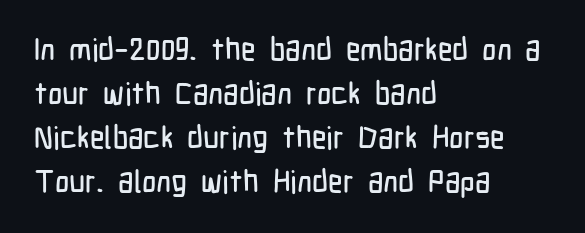
{"serif": "no", "italic": "no", "width": "condensed", "stroke_contrast": "low", "x_height": "medium", "monospaced": "no", "underline": "no", "align": "left", "line_spacing": "normal", "line_spacing_ratio": 1.42, "letter_spacing": "normal", "letter_spacing_em": 0.0, "glyph_px": 31}
